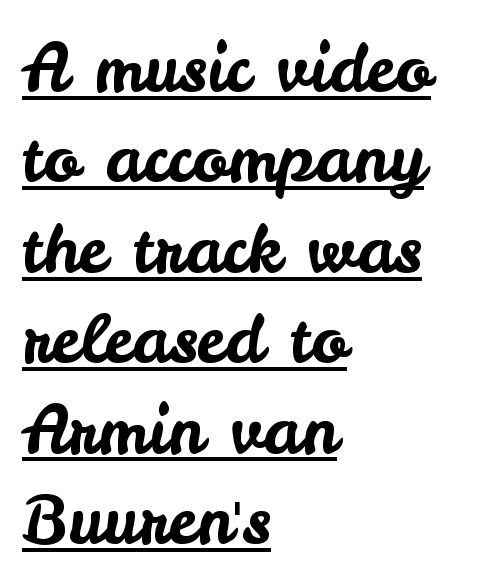
Q: Is the text italic (slanted)? A: Yes.
Q: Is the typeface a serif or a sans-serif typeface? A: Sans-serif.
Q: Is the text underlined? A: Yes.
Q: How is the paragraph aligned? A: Left-aligned.
Q: Is the spacing between letters normal or unusually wide? A: Normal.
Q: Is the spacing between lines tight, normal or loose? A: Normal.
Q: Width (condensed, normal, or wide)? A: Normal.
Q: Stroke contrast? A: Low.
Q: x-height? A: Small.
Q: Monospaced? A: No.
